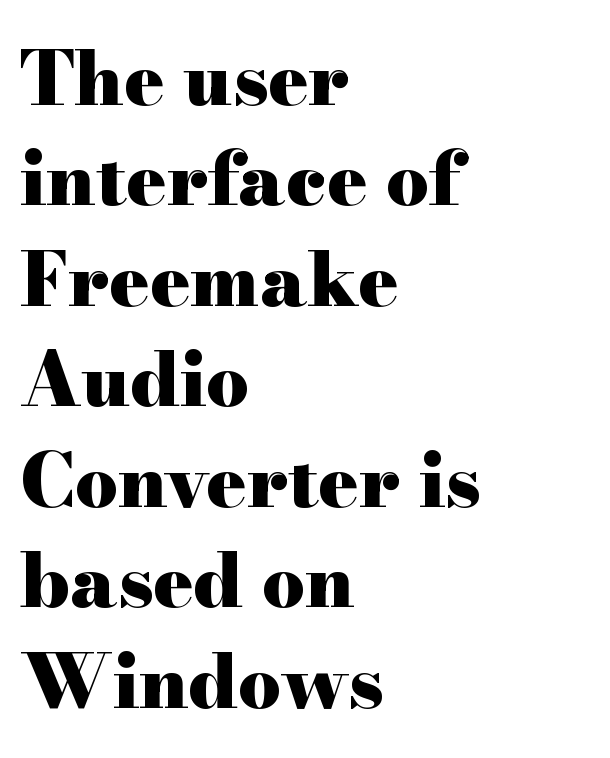
The image shows 75 px heavy, wide serif type, upright; set left-aligned, normal line spacing (1.34x), normal letter spacing, not underlined; high stroke contrast and a small x-height.
